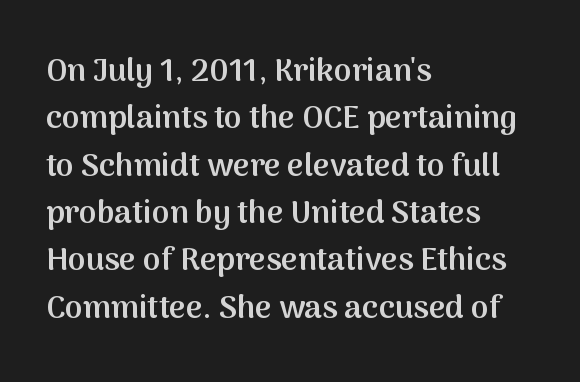
The image shows 32 px semibold sans-serif type, upright; set left-aligned, normal line spacing (1.48x), normal letter spacing, not underlined; medium stroke contrast and a medium x-height.
